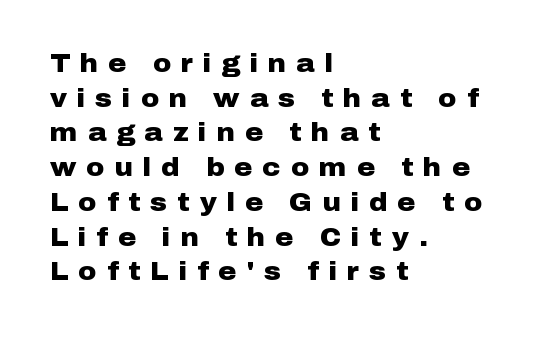
{"italic": "no", "bold": "yes", "underline": "no", "align": "left", "line_spacing": "normal", "line_spacing_ratio": 1.39, "letter_spacing": "wide", "letter_spacing_em": 0.4, "glyph_px": 25}
